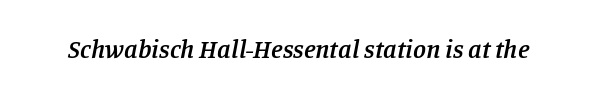
{"italic": "yes", "lean": "right", "slant_degrees": 11, "bold": "semi", "underline": "no", "letter_spacing": "normal", "letter_spacing_em": 0.0, "glyph_px": 26}
